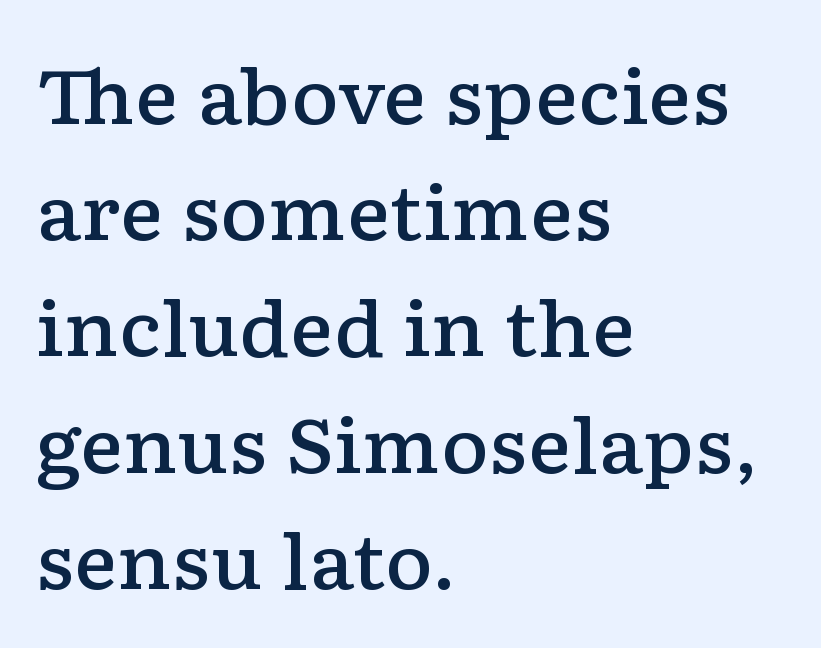
Q: Is the text bold? A: Semi-bold.
Q: Is the text italic (slanted)? A: No, it is upright.
Q: Is the typeface a serif or a sans-serif typeface? A: Serif.
Q: Is the text underlined? A: No.
Q: How is the paragraph aligned? A: Left-aligned.
Q: Is the spacing between letters normal or unusually wide? A: Normal.
Q: Is the spacing between lines tight, normal or loose? A: Normal.
Q: Width (condensed, normal, or wide)? A: Wide.
Q: Stroke contrast? A: Low.
Q: x-height? A: Medium.
Q: Monospaced? A: No.
